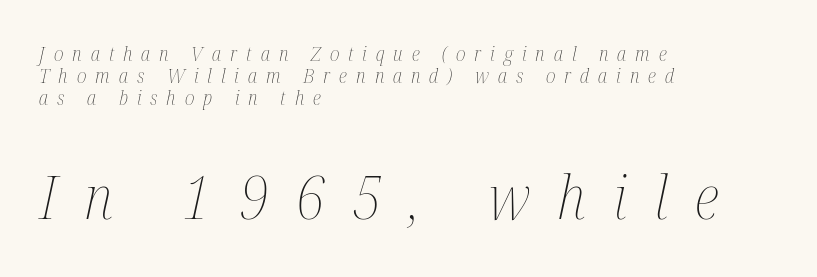
{"italic": "yes", "lean": "right", "slant_degrees": 12, "bold": "no", "weight": "thin", "width": "condensed", "stroke_contrast": "medium", "x_height": "medium", "monospaced": "no", "underline": "no", "align": "left", "line_spacing": "tight", "line_spacing_ratio": 1.09, "letter_spacing": "wide", "letter_spacing_em": 0.45, "larger_block": "second", "size_ratio": 3.05, "glyph_px": 61}
